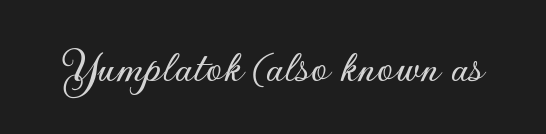
{"serif": "no", "width": "normal", "stroke_contrast": "low", "x_height": "small", "monospaced": "no", "underline": "no", "letter_spacing": "normal", "letter_spacing_em": 0.0, "glyph_px": 47}
